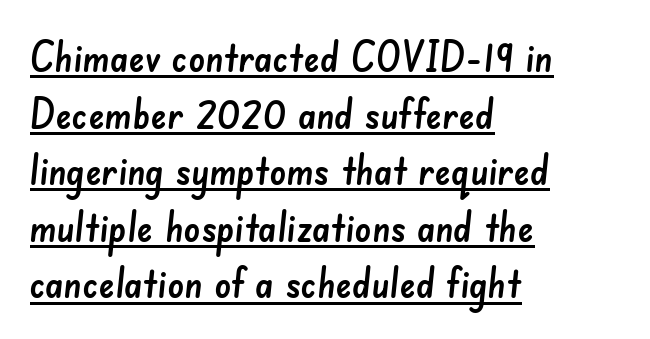
The image shows 41 px sans-serif type; set left-aligned, normal line spacing (1.38x), normal letter spacing, underlined; low stroke contrast and a small x-height.
